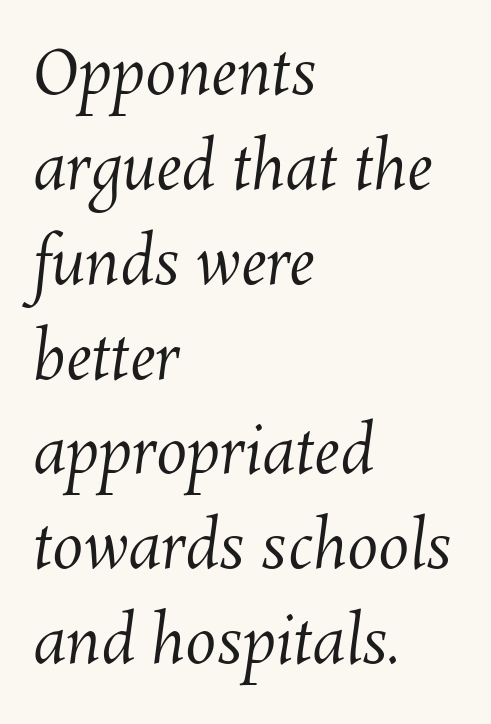
The image shows 62 px regular-weight type; set left-aligned, normal line spacing (1.53x), normal letter spacing, not underlined; medium stroke contrast and a medium x-height.
